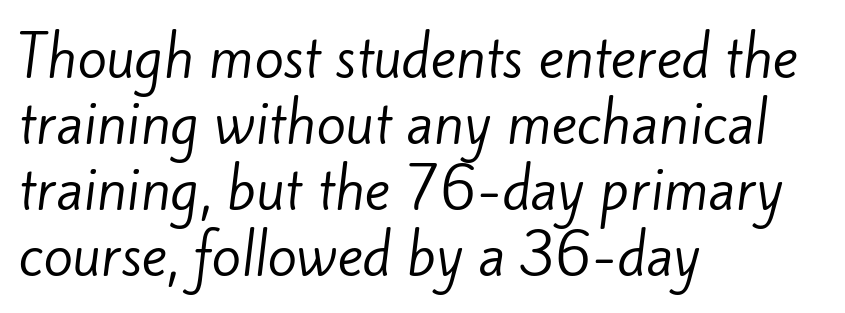
Glyph-to-glyph distance matches everyday printed text. Teacher's note: observe the even left margin — that is flush-left alignment. Nope, no serifs anywhere on these letters. The letters advance in unequal steps, a hallmark of proportional type. Counters stay open thanks to moderate or lighter strokes.
